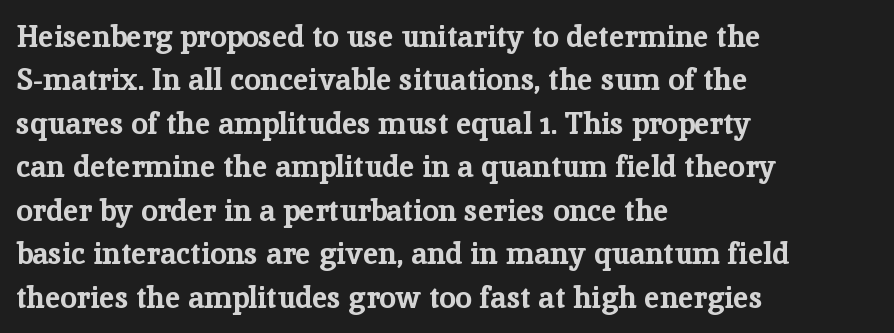
{"serif": "yes", "italic": "no", "bold": "yes", "weight": "bold", "width": "normal", "stroke_contrast": "low", "x_height": "medium", "monospaced": "no", "underline": "no", "align": "left", "line_spacing": "normal", "line_spacing_ratio": 1.45, "letter_spacing": "normal", "letter_spacing_em": 0.0, "glyph_px": 30}
